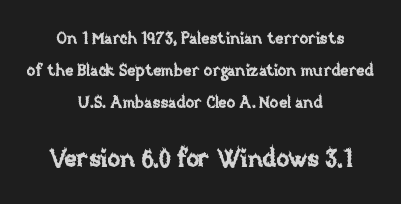
Q: Is the text italic (slanted)? A: No, it is upright.
Q: Is the text underlined? A: No.
Q: How is the paragraph aligned? A: Centered.
Q: Is the spacing between letters normal or unusually wide? A: Normal.
Q: Is the spacing between lines tight, normal or loose? A: Loose.
Q: Which block of text is set in a larger size, the first (top) or the second (bottom)? A: The second (bottom) one.
